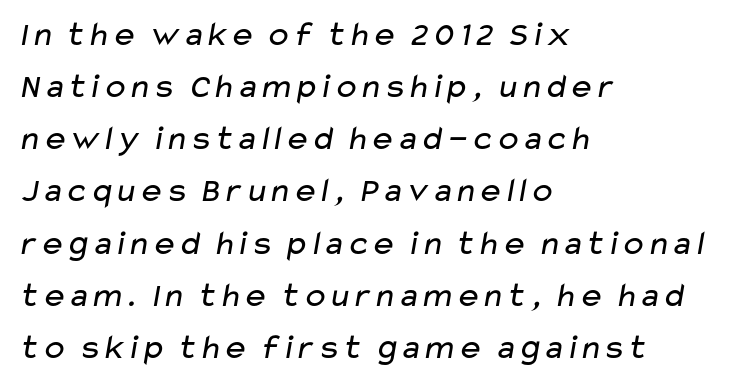
The image shows 35 px regular-weight, wide sans-serif type; set left-aligned, normal line spacing (1.49x), normal letter spacing, not underlined; low stroke contrast and a medium x-height.
